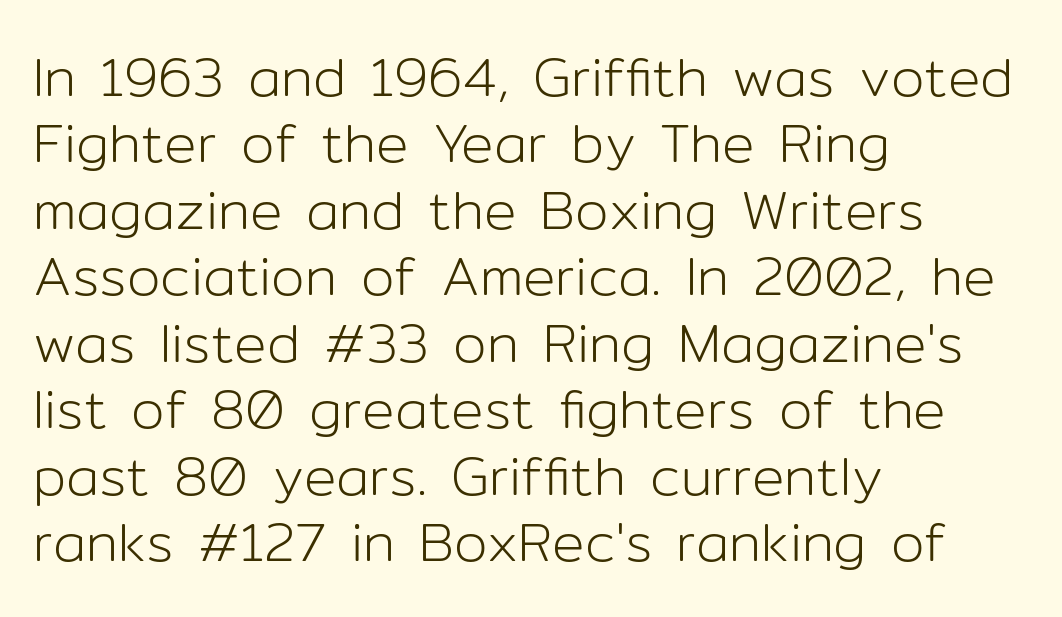
Q: Is the text bold? A: No.
Q: Is the text italic (slanted)? A: No, it is upright.
Q: Is the typeface a serif or a sans-serif typeface? A: Sans-serif.
Q: Is the text underlined? A: No.
Q: How is the paragraph aligned? A: Left-aligned.
Q: Is the spacing between letters normal or unusually wide? A: Normal.
Q: Width (condensed, normal, or wide)? A: Normal.
Q: Stroke contrast? A: Low.
Q: x-height? A: Medium.
Q: Monospaced? A: No.
